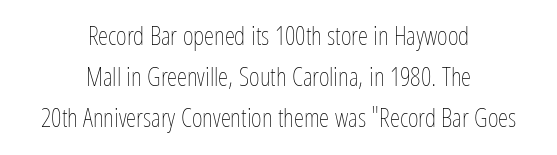
Q: Is the text bold? A: No.
Q: Is the text italic (slanted)? A: No, it is upright.
Q: Is the text underlined? A: No.
Q: How is the paragraph aligned? A: Centered.
Q: Is the spacing between letters normal or unusually wide? A: Normal.
Q: Is the spacing between lines tight, normal or loose? A: Normal.
